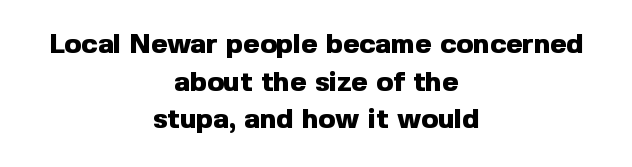
Summary of weight: heavy, a full bold. The lines sit at an ordinary, default distance from one another. Glyph-to-glyph distance matches everyday printed text. This rendering employs a face without finishing strokes, i.e., a sans-serif. The specimen omits any rule beneath the text block's lines.
